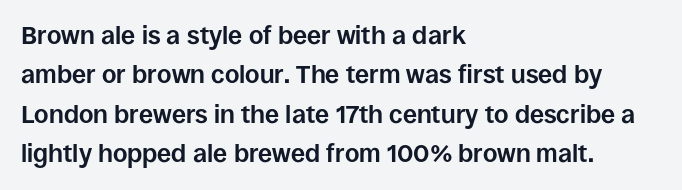
{"italic": "no", "bold": "yes", "underline": "no", "align": "left", "line_spacing": "normal", "line_spacing_ratio": 1.58, "letter_spacing": "normal", "letter_spacing_em": 0.0, "glyph_px": 25}
